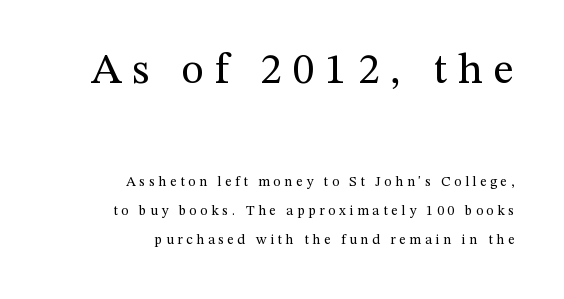
One-word summary of the alignment: right. Glance below the letters and you will spot only blank space. The letters advance in unequal steps, a hallmark of proportional type. The tracking jumps out immediately: characters are airy and widely separated. Airy leading.
